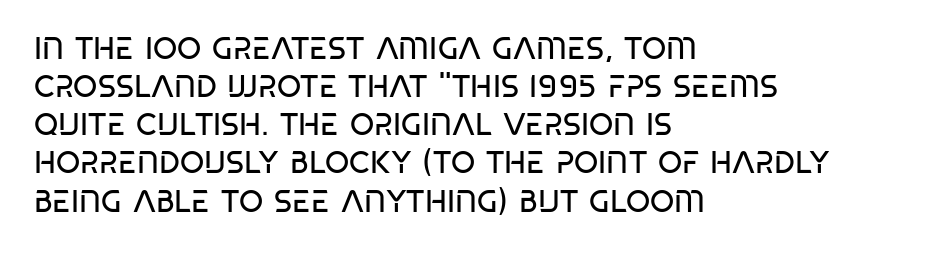
Quick note: not italic, upright. The letters carry no serifs — their stems end cleanly without finishing strokes. The passage shown is typed in a proportional face where columns would drift. Compared with a centered layout, this one pins lines to the left instead.
